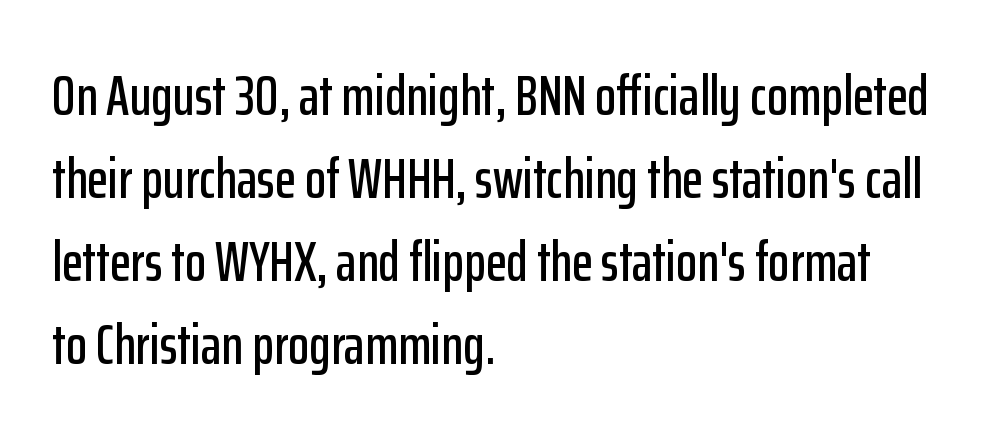
{"serif": "no", "italic": "no", "width": "condensed", "stroke_contrast": "low", "x_height": "medium", "monospaced": "no", "underline": "no", "align": "left", "line_spacing": "normal", "line_spacing_ratio": 1.51, "letter_spacing": "normal", "letter_spacing_em": 0.0, "glyph_px": 55}
